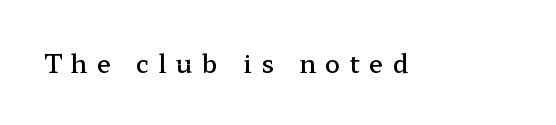
{"italic": "no", "bold": "semi", "underline": "no", "letter_spacing": "wide", "letter_spacing_em": 0.38, "glyph_px": 25}
